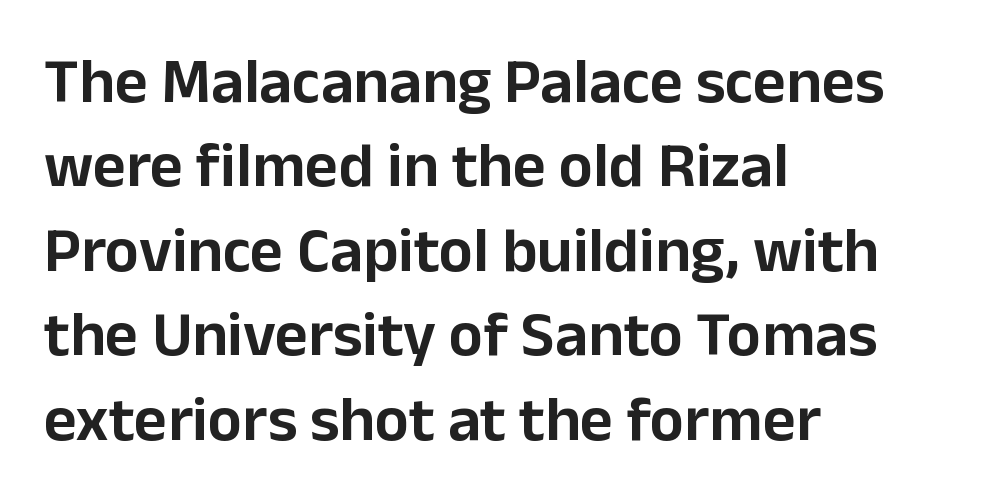
{"serif": "no", "italic": "no", "width": "normal", "stroke_contrast": "low", "x_height": "medium", "monospaced": "no", "underline": "no", "align": "left", "line_spacing": "normal", "line_spacing_ratio": 1.32, "letter_spacing": "normal", "letter_spacing_em": 0.0, "glyph_px": 64}
